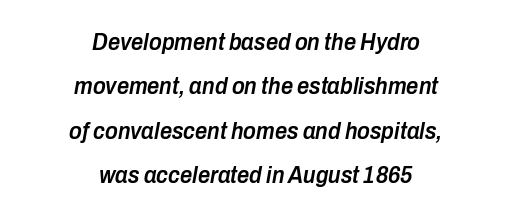
{"italic": "yes", "lean": "right", "slant_degrees": 10, "bold": "semi", "underline": "no", "align": "center", "line_spacing_ratio": 1.85, "letter_spacing": "normal", "letter_spacing_em": 0.0, "glyph_px": 24}
